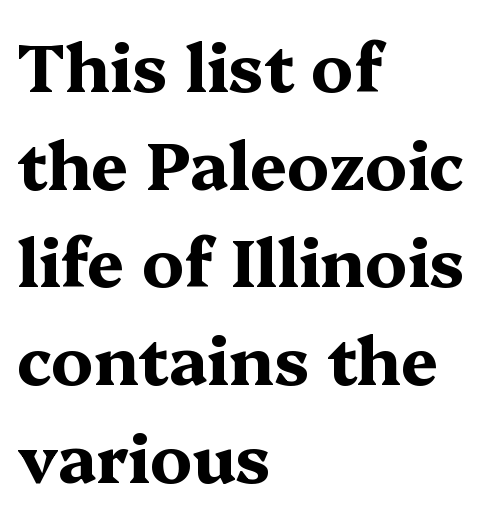
Q: Is the text bold? A: Yes.
Q: Is the text italic (slanted)? A: No, it is upright.
Q: Is the typeface a serif or a sans-serif typeface? A: Serif.
Q: Is the text underlined? A: No.
Q: How is the paragraph aligned? A: Left-aligned.
Q: Is the spacing between letters normal or unusually wide? A: Normal.
Q: Is the spacing between lines tight, normal or loose? A: Normal.
Q: Width (condensed, normal, or wide)? A: Wide.
Q: Stroke contrast? A: Medium.
Q: x-height? A: Medium.
Q: Monospaced? A: No.
